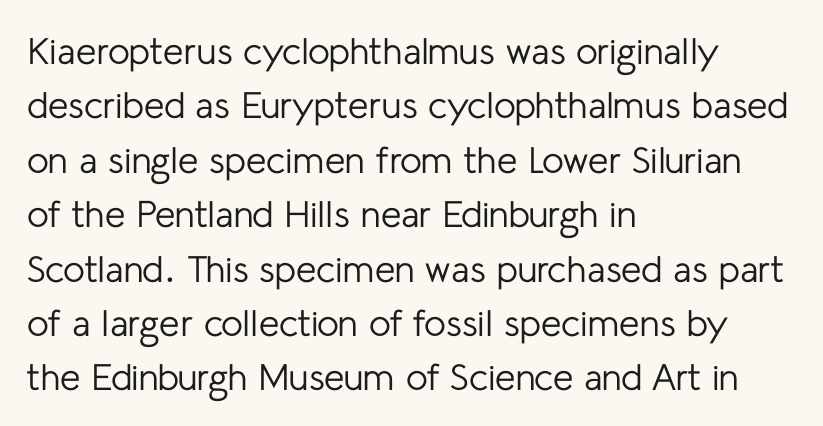
{"serif": "no", "italic": "no", "bold": "no", "weight": "regular", "width": "normal", "stroke_contrast": "low", "x_height": "medium", "monospaced": "no", "underline": "no", "align": "left", "line_spacing": "normal", "line_spacing_ratio": 1.47, "letter_spacing": "normal", "letter_spacing_em": 0.0, "glyph_px": 37}
